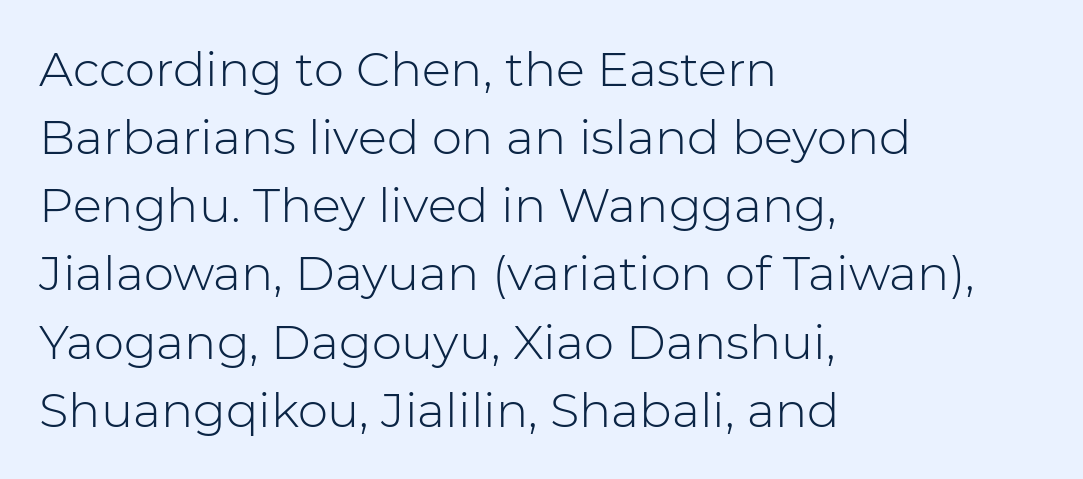
The image shows 48 px light sans-serif type, upright; set left-aligned, normal line spacing (1.42x), normal letter spacing, not underlined; low stroke contrast and a medium x-height.
